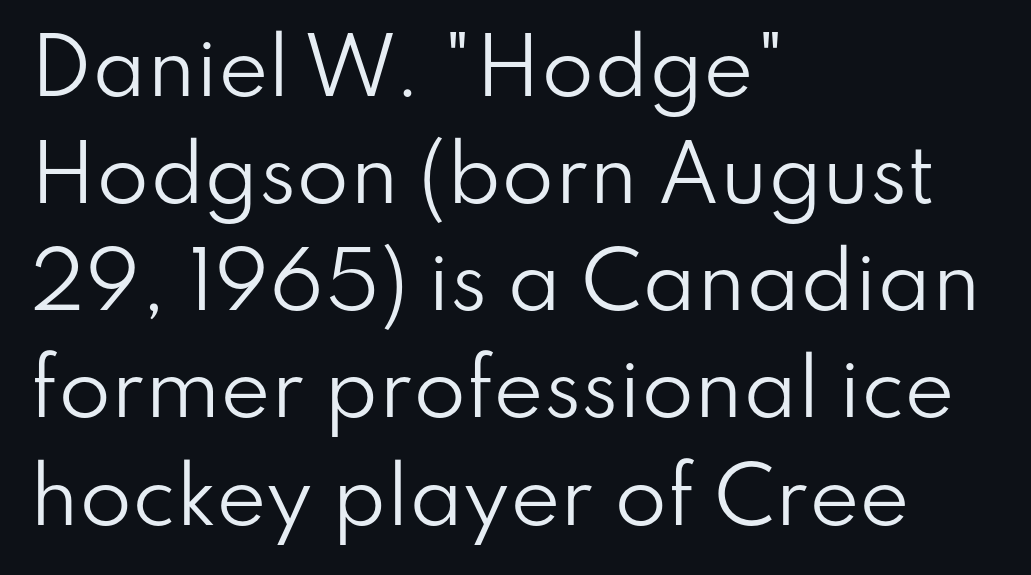
Honestly, the letter spacing is just normal — you wouldn't notice it. Varying glyph widths throughout — classic text-font behaviour. Look at the bottom of the vertical strokes: they stop flat, with no serifs. A roman cut, with each character standing at attention.
